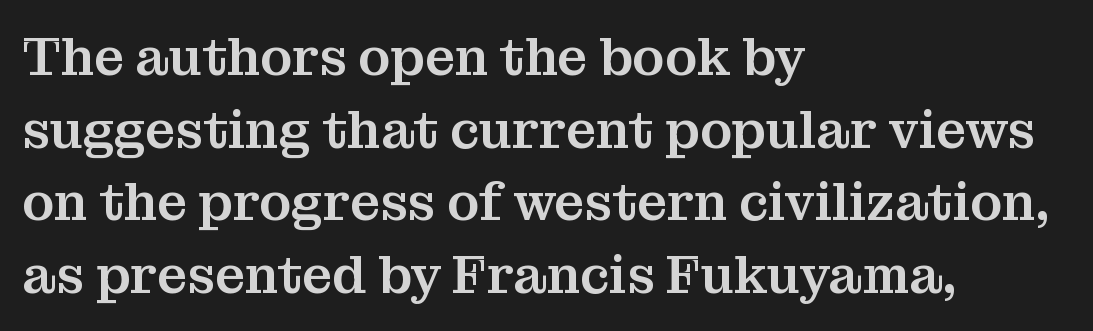
{"serif": "yes", "italic": "no", "width": "normal", "stroke_contrast": "medium", "x_height": "medium", "monospaced": "no", "underline": "no", "align": "left", "line_spacing": "normal", "line_spacing_ratio": 1.37, "letter_spacing": "normal", "letter_spacing_em": 0.0, "glyph_px": 53}
